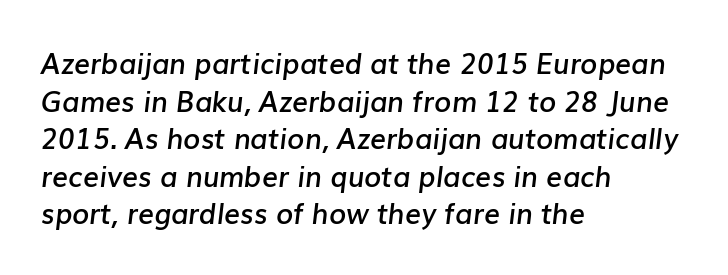
The image shows 28 px semibold type, italic (leaning right); set left-aligned, normal line spacing (1.34x), normal letter spacing, not underlined; low stroke contrast and a medium x-height.
